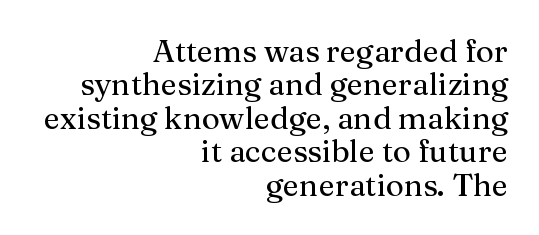
Default kerning and tracking; the words read as compact shapes. The text block is weighted toward the right margin, trailing off unevenly leftward. The face used here is seriffed, in the tradition of book romans. Anything drawn beneath the words? Only blank space. This sample trades vertical openness for compactness between lines.
